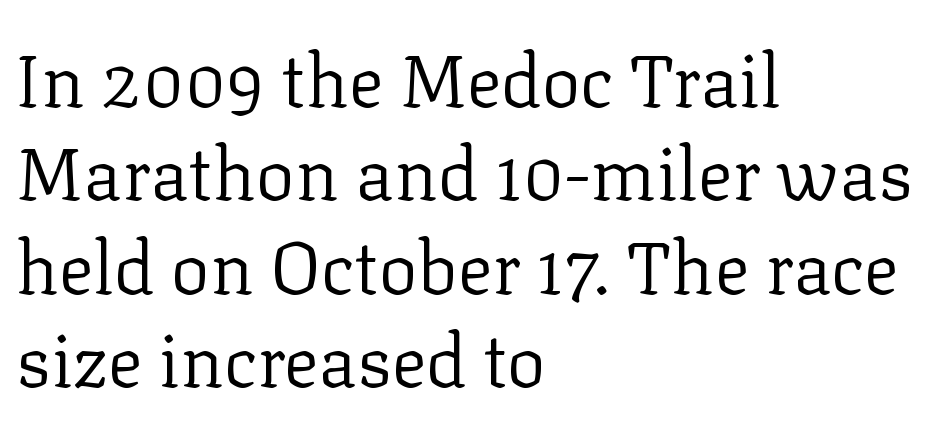
The image shows 73 px regular-weight serif type, upright; set left-aligned, normal line spacing (1.28x), normal letter spacing, not underlined; low stroke contrast and a medium x-height.
